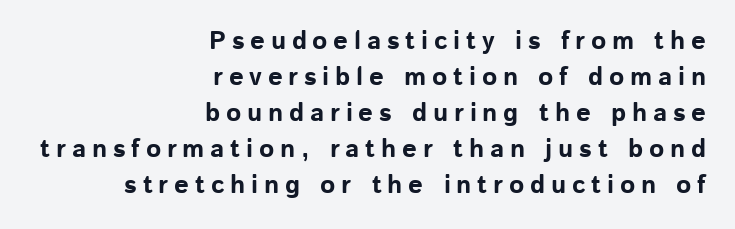
{"italic": "no", "bold": "yes", "underline": "no", "align": "right", "line_spacing": "normal", "line_spacing_ratio": 1.38, "letter_spacing": "wide", "letter_spacing_em": 0.22, "glyph_px": 26}
